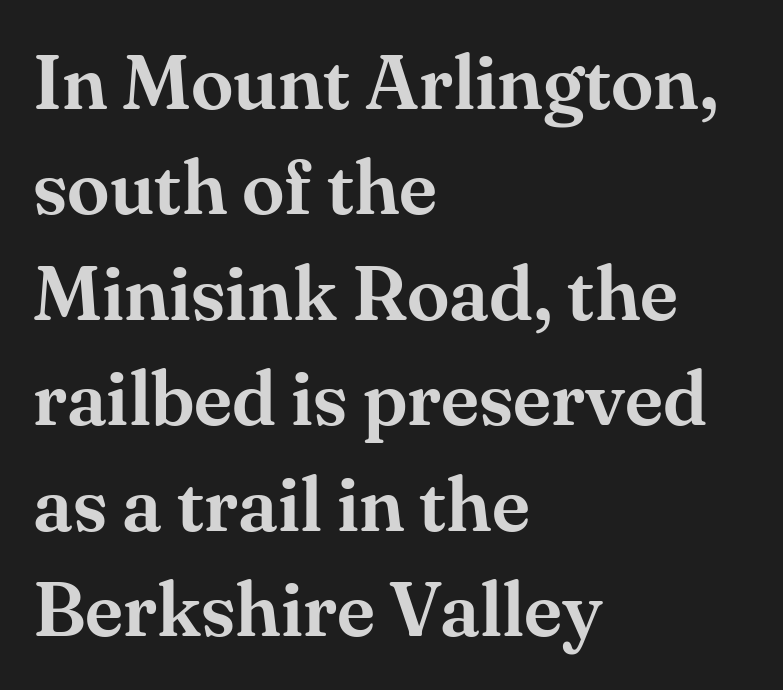
Q: Is the text italic (slanted)? A: No, it is upright.
Q: Is the typeface a serif or a sans-serif typeface? A: Serif.
Q: Is the text underlined? A: No.
Q: How is the paragraph aligned? A: Left-aligned.
Q: Is the spacing between letters normal or unusually wide? A: Normal.
Q: Is the spacing between lines tight, normal or loose? A: Normal.
Q: Width (condensed, normal, or wide)? A: Normal.
Q: Stroke contrast? A: Medium.
Q: x-height? A: Small.
Q: Monospaced? A: No.
